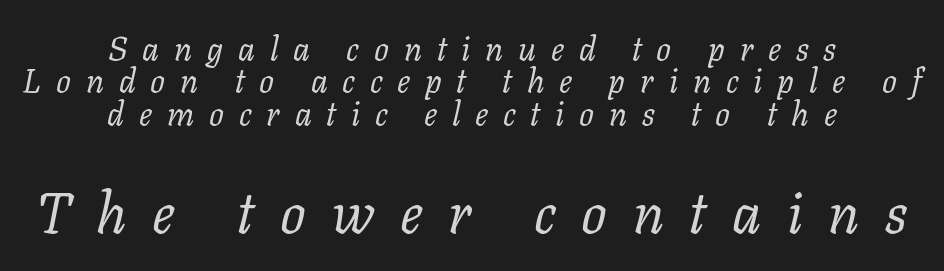
The image shows 57 px regular-weight serif type, italic (leaning right); set centered, tight line spacing (0.98x), unusually wide letter spacing (+0.45 em), not underlined; the second (bottom) block is 1.73x larger; low stroke contrast and a medium x-height.
